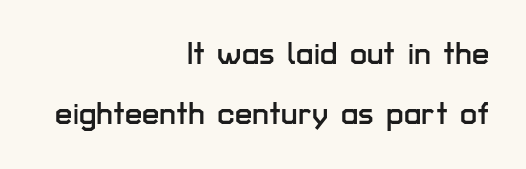
The line texture is even and compact thanks to regular tracking. Underlining? Definitely not there. Leading is clearly above the norm, producing a sparse column. Upright lettering throughout. A typesetter would call this proportional, since set widths differ per character.
